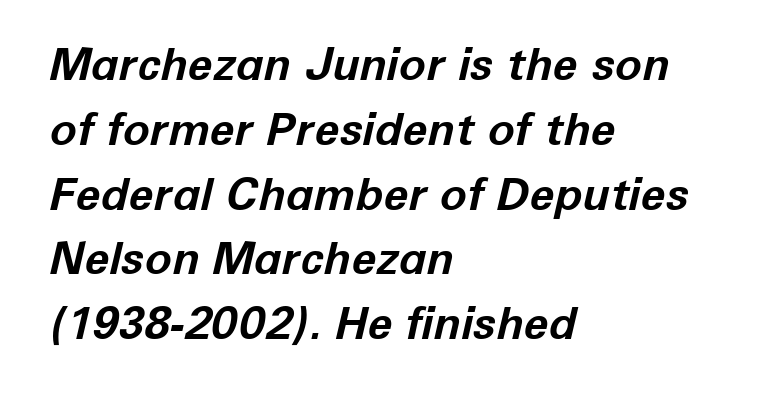
Characters follow at the spacing the type designer built in. You could not count columns in this text — the font is proportionally spaced. If you drew a ruler down the left edge, every line would touch it. Emphasis-style slanted type is in use. The passage shown is not underscored anywhere. The sample has been set heavy, in full bold.
